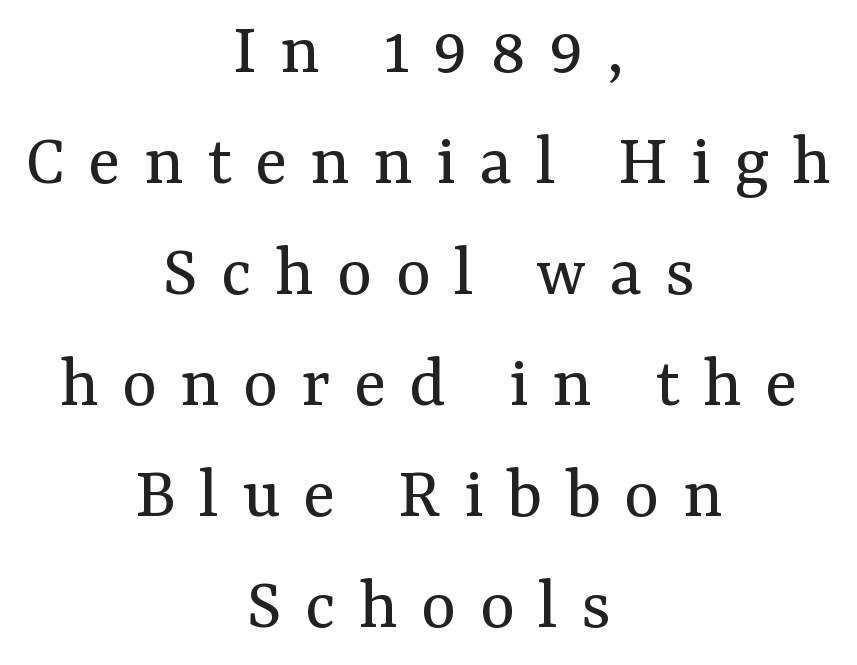
Q: Is the text bold? A: No.
Q: Is the text italic (slanted)? A: No, it is upright.
Q: Is the typeface a serif or a sans-serif typeface? A: Serif.
Q: Is the text underlined? A: No.
Q: How is the paragraph aligned? A: Centered.
Q: Is the spacing between letters normal or unusually wide? A: Unusually wide.
Q: Is the spacing between lines tight, normal or loose? A: Normal.
Q: Width (condensed, normal, or wide)? A: Normal.
Q: Stroke contrast? A: Medium.
Q: x-height? A: Medium.
Q: Monospaced? A: No.
